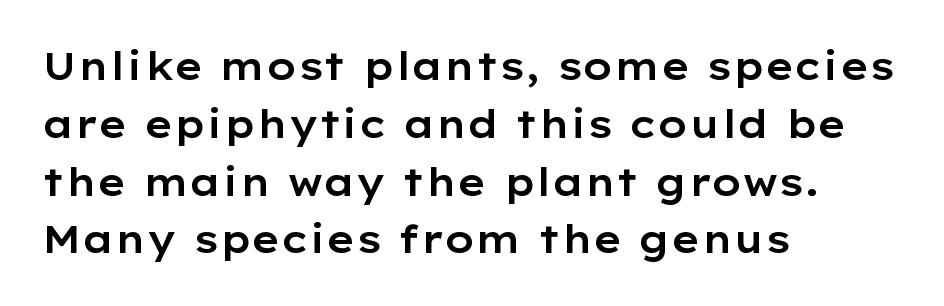
Q: Is the text italic (slanted)? A: No, it is upright.
Q: Is the typeface a serif or a sans-serif typeface? A: Sans-serif.
Q: Is the text underlined? A: No.
Q: How is the paragraph aligned? A: Left-aligned.
Q: Is the spacing between letters normal or unusually wide? A: Normal.
Q: Is the spacing between lines tight, normal or loose? A: Normal.
Q: Width (condensed, normal, or wide)? A: Wide.
Q: Stroke contrast? A: Low.
Q: x-height? A: Medium.
Q: Monospaced? A: No.
